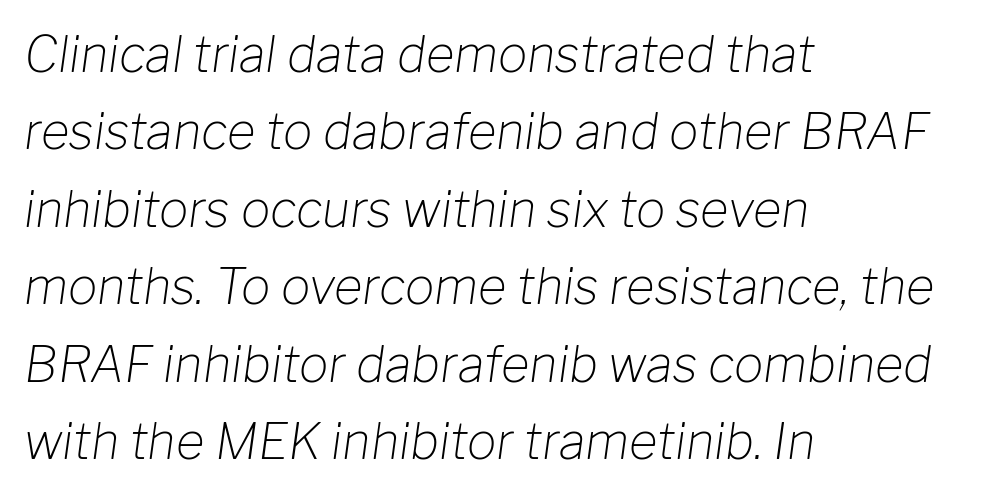
Q: Is the text bold? A: No.
Q: Is the text italic (slanted)? A: Yes, it leans right by about 8 degrees.
Q: Is the text underlined? A: No.
Q: How is the paragraph aligned? A: Left-aligned.
Q: Is the spacing between letters normal or unusually wide? A: Normal.
Q: Is the spacing between lines tight, normal or loose? A: Normal.
Q: Width (condensed, normal, or wide)? A: Normal.
Q: Stroke contrast? A: Low.
Q: x-height? A: Medium.
Q: Monospaced? A: No.
